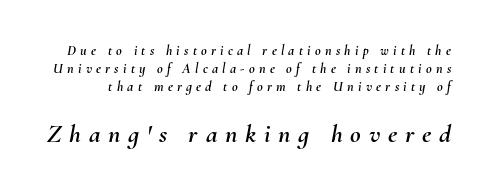
Whoever set this chose a conventional vertical rhythm. Whoever set this made the second block the dominant, larger element. Does the lettering tilt? It does — this is italic. Type without underlining. The letters are spread apart with noticeably loose tracking.
